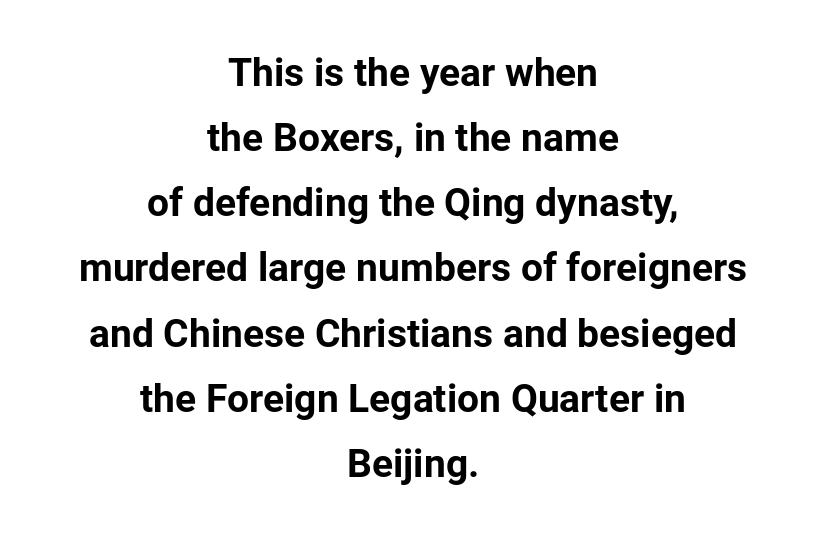
The image shows 39 px bold sans-serif type, upright; set centered, normal line spacing (1.67x), normal letter spacing, not underlined; low stroke contrast and a medium x-height.
